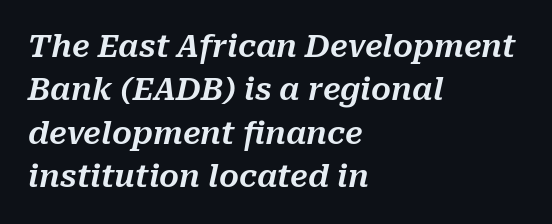
Which margin do the lines hug? The left one — the right edge is uneven. Has an underline been added? It has not. Honestly, the row spacing looks completely unremarkable. Each letter keeps its own natural width here, so spacing adapts to shape. Italic: yes, the glyphs are oblique.
